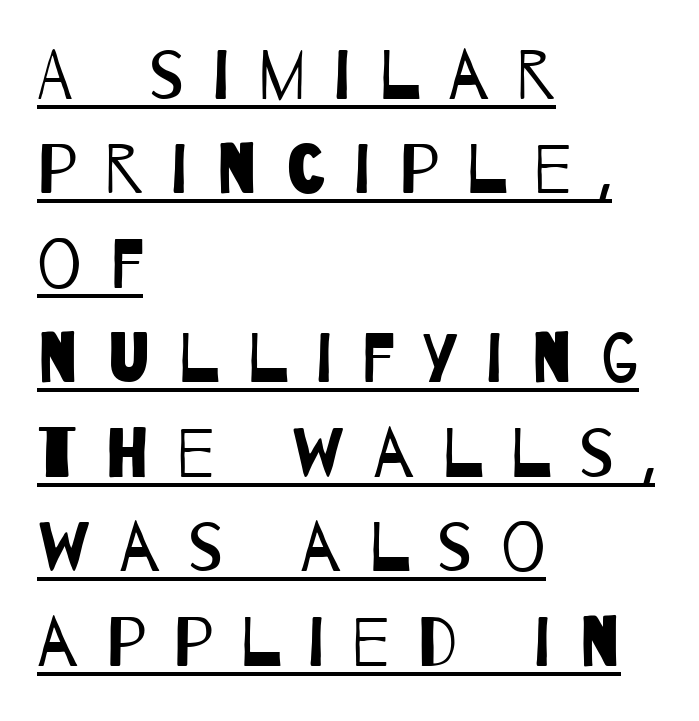
The image shows 70 px regular-weight, condensed sans-serif type; set left-aligned, normal line spacing (1.35x), unusually wide letter spacing (+0.4 em), underlined; low stroke contrast and a large x-height.
